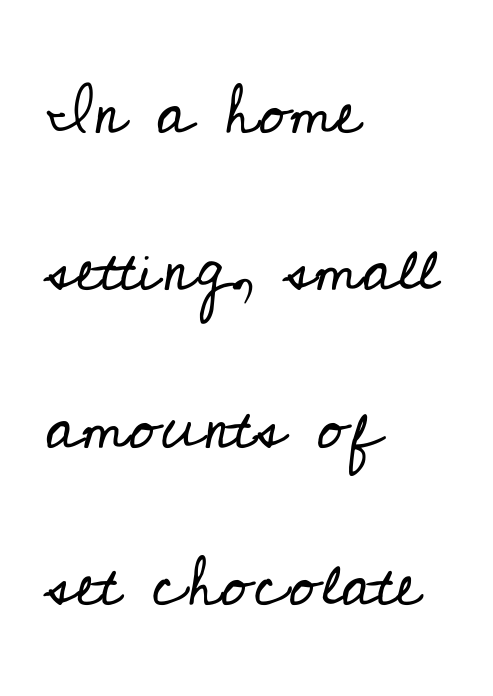
The image shows 69 px regular-weight serif type; set left-aligned, loose line spacing (2.28x), normal letter spacing, not underlined; low stroke contrast and a small x-height.
